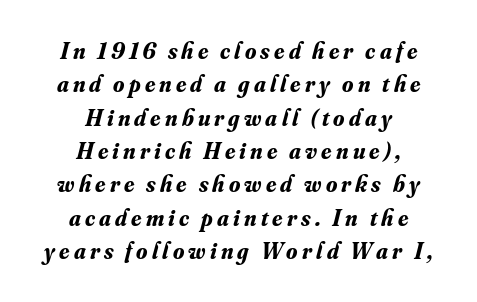
The image shows 23 px bold type, italic (leaning right); set centered, normal line spacing (1.45x), not underlined.
